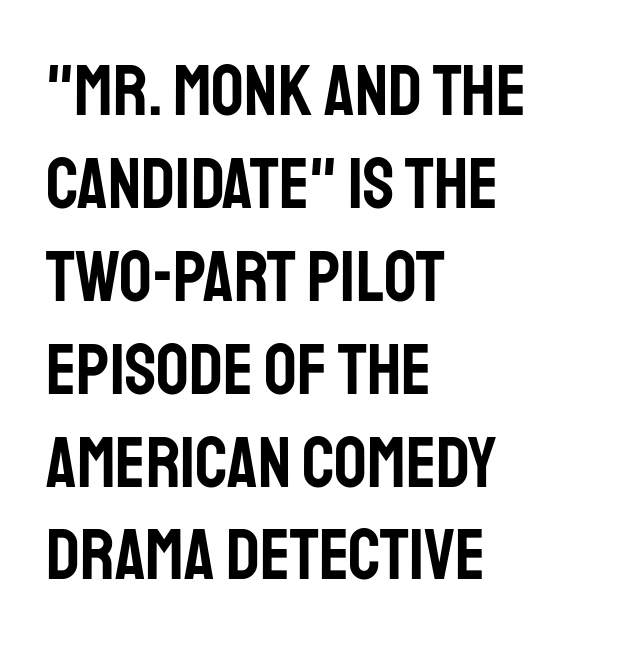
{"serif": "no", "italic": "no", "width": "condensed", "stroke_contrast": "low", "x_height": "large", "monospaced": "no", "underline": "no", "align": "left", "line_spacing": "normal", "line_spacing_ratio": 1.29, "letter_spacing": "normal", "letter_spacing_em": 0.0, "glyph_px": 72}
